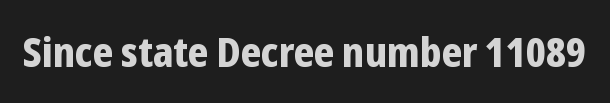
This rendering leaves character spacing at its baseline value. In terms of posture, this sample is upright. Grotesque or geometric, the face here clearly has no serifs. Heavy-handed strokes throughout: this text is bold. Think of a printed novel: that variable character pitch is what you see here. This rendering features lettering with no underline.
